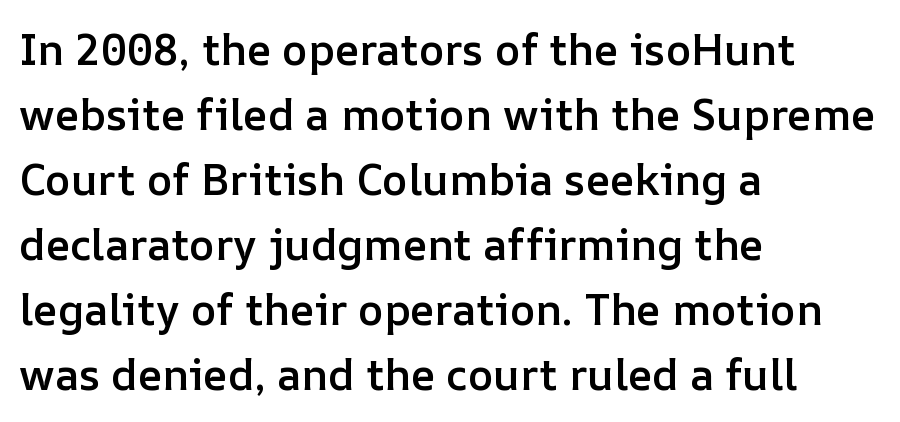
{"italic": "no", "bold": "semi", "weight": "semibold", "width": "normal", "stroke_contrast": "low", "x_height": "medium", "monospaced": "no", "underline": "no", "align": "left", "line_spacing": "normal", "line_spacing_ratio": 1.51, "letter_spacing": "normal", "letter_spacing_em": 0.0, "glyph_px": 43}
